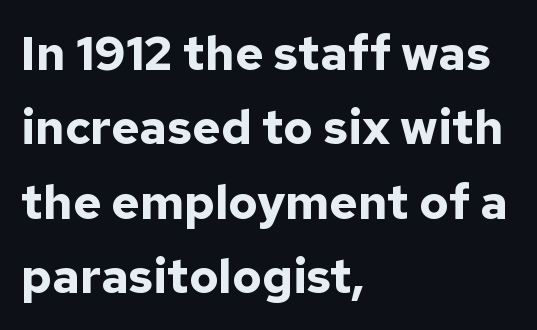
The image shows 48 px bold sans-serif type, upright; set left-aligned, normal line spacing (1.55x), normal letter spacing, not underlined; low stroke contrast and a medium x-height.
